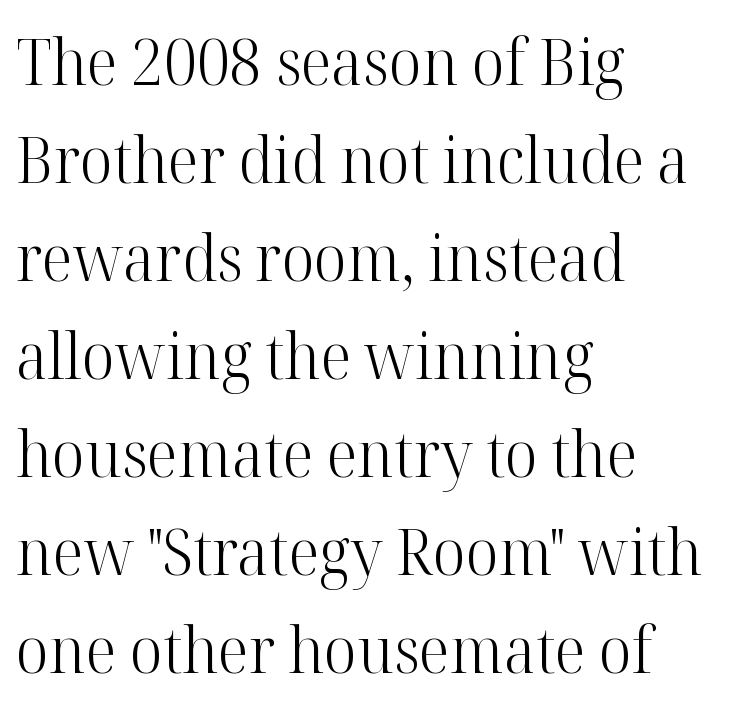
Q: Is the text bold? A: No.
Q: Is the text italic (slanted)? A: No, it is upright.
Q: Is the typeface a serif or a sans-serif typeface? A: Serif.
Q: Is the text underlined? A: No.
Q: How is the paragraph aligned? A: Left-aligned.
Q: Is the spacing between letters normal or unusually wide? A: Normal.
Q: Is the spacing between lines tight, normal or loose? A: Normal.
Q: Width (condensed, normal, or wide)? A: Normal.
Q: Stroke contrast? A: High.
Q: x-height? A: Medium.
Q: Monospaced? A: No.
